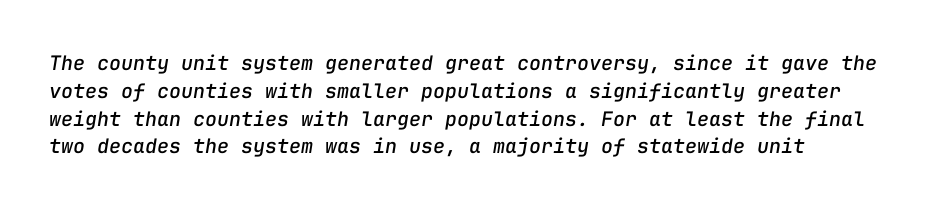
{"italic": "yes", "lean": "right", "slant_degrees": 9, "underline": "no", "align": "left", "line_spacing": "normal", "line_spacing_ratio": 1.39, "letter_spacing": "normal", "letter_spacing_em": 0.0, "glyph_px": 20}
